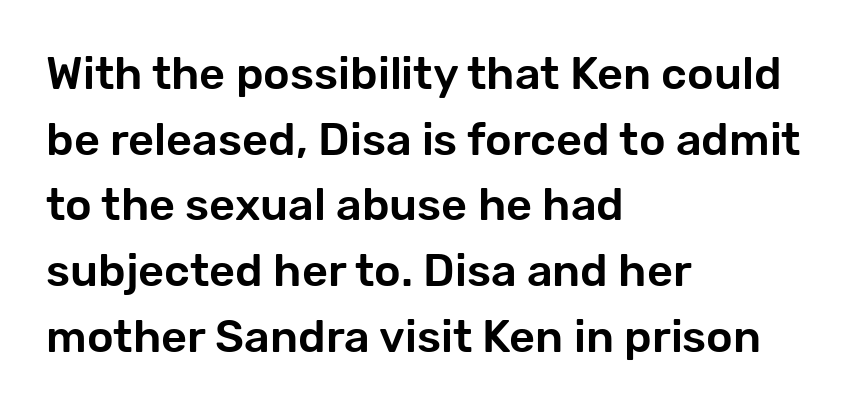
{"serif": "no", "italic": "no", "width": "normal", "stroke_contrast": "low", "x_height": "medium", "monospaced": "no", "underline": "no", "align": "left", "line_spacing": "normal", "line_spacing_ratio": 1.46, "letter_spacing": "normal", "letter_spacing_em": 0.0, "glyph_px": 45}
